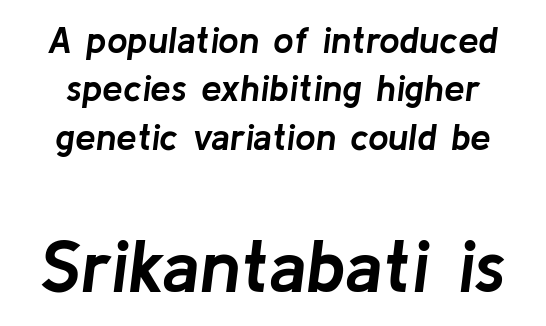
The foot of each line stays bare and open. Character widths vary here, with narrow letters taking less room than wide ones. Typographic density is high because the face is bold. Interline gaps are of average width in this sample. The composition opens small and finishes big.
